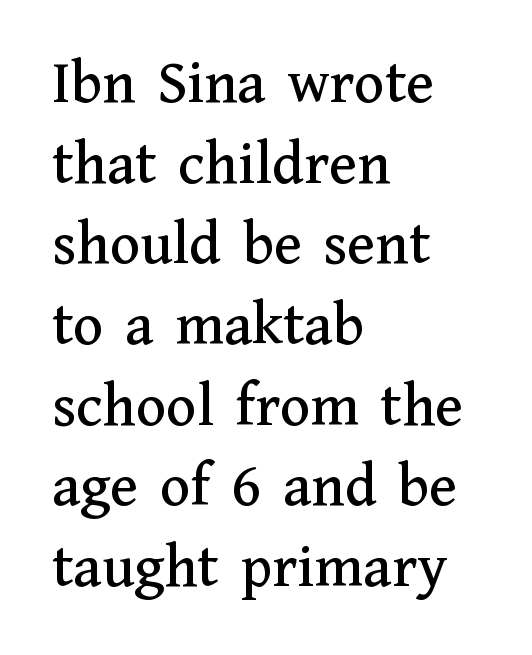
Q: Is the text italic (slanted)? A: No, it is upright.
Q: Is the typeface a serif or a sans-serif typeface? A: Serif.
Q: Is the text underlined? A: No.
Q: How is the paragraph aligned? A: Left-aligned.
Q: Is the spacing between letters normal or unusually wide? A: Normal.
Q: Is the spacing between lines tight, normal or loose? A: Normal.
Q: Width (condensed, normal, or wide)? A: Normal.
Q: Stroke contrast? A: Medium.
Q: x-height? A: Medium.
Q: Monospaced? A: No.
